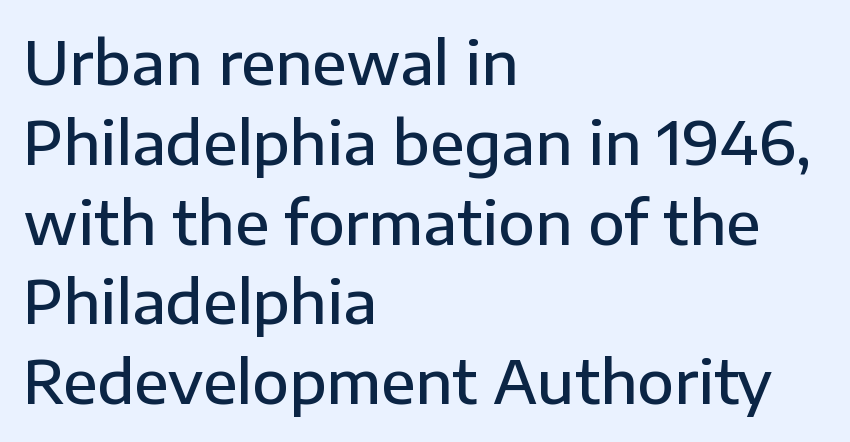
Q: Is the text bold? A: Semi-bold.
Q: Is the text italic (slanted)? A: No, it is upright.
Q: Is the typeface a serif or a sans-serif typeface? A: Sans-serif.
Q: Is the text underlined? A: No.
Q: How is the paragraph aligned? A: Left-aligned.
Q: Is the spacing between letters normal or unusually wide? A: Normal.
Q: Is the spacing between lines tight, normal or loose? A: Normal.
Q: Width (condensed, normal, or wide)? A: Normal.
Q: Stroke contrast? A: Low.
Q: x-height? A: Medium.
Q: Monospaced? A: No.
